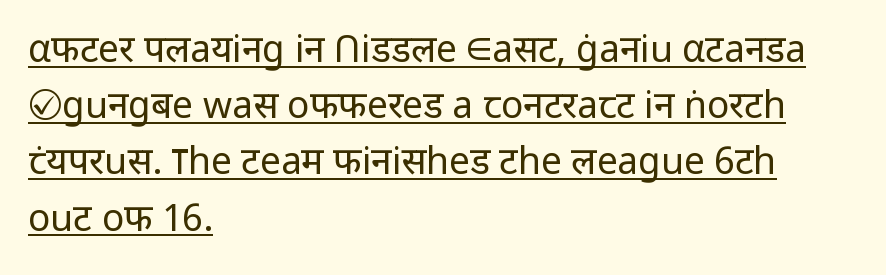
{"serif": "no", "italic": "no", "bold": "no", "weight": "regular", "width": "normal", "stroke_contrast": "low", "x_height": "medium", "monospaced": "no", "underline": "yes", "align": "left", "line_spacing": "normal", "line_spacing_ratio": 1.52, "letter_spacing": "normal", "letter_spacing_em": 0.0, "glyph_px": 37}
